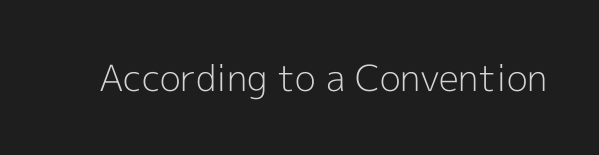
The image shows 36 px light sans-serif type, upright; set normal letter spacing, not underlined; a medium x-height.
